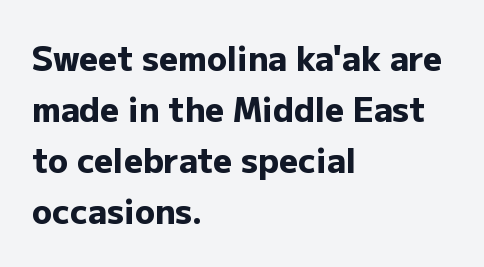
{"serif": "no", "italic": "no", "bold": "yes", "weight": "heavy", "width": "normal", "stroke_contrast": "low", "x_height": "medium", "monospaced": "no", "underline": "no", "align": "left", "line_spacing": "normal", "line_spacing_ratio": 1.55, "letter_spacing": "normal", "letter_spacing_em": 0.0, "glyph_px": 33}
